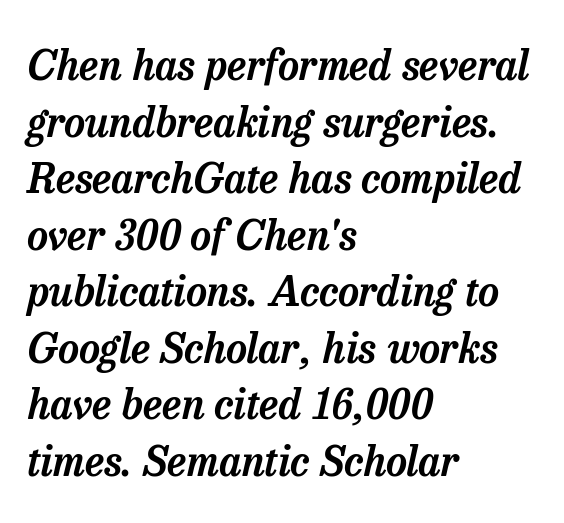
{"serif": "yes", "italic": "yes", "lean": "right", "slant_degrees": 13, "width": "normal", "stroke_contrast": "low", "x_height": "medium", "monospaced": "no", "underline": "no", "align": "left", "line_spacing": "normal", "line_spacing_ratio": 1.38, "letter_spacing": "normal", "letter_spacing_em": 0.0, "glyph_px": 41}
